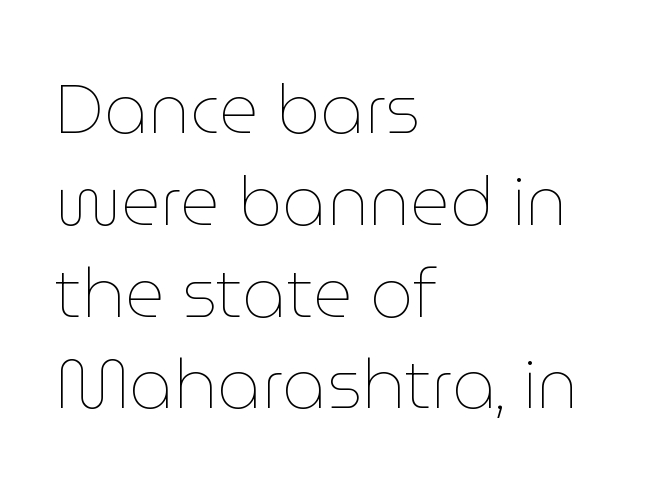
Underline: absent. Does the copy run flush right? No — it runs flush left. Is the stroke heavy? The answer is a plain regular-or-lighter. Is the letter spacing exaggerated? No — it looks like the ordinary default. The space between consecutive lines is moderate.
